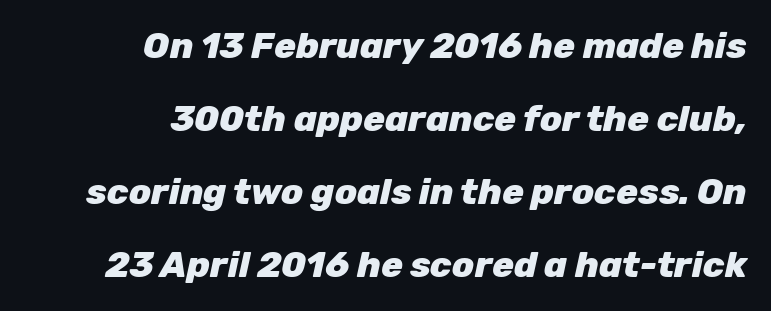
The image shows 36 px heavy type, italic (leaning right); set right-aligned, loose line spacing (2.03x), normal letter spacing, not underlined; low stroke contrast and a medium x-height.
